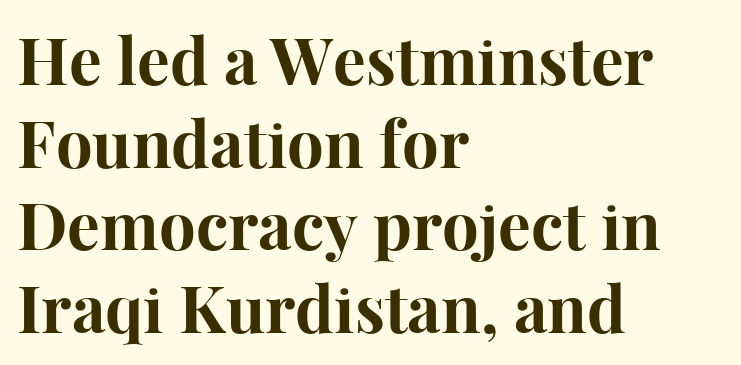
The image shows 65 px bold serif type, upright; set left-aligned, normal line spacing (1.27x), normal letter spacing, not underlined; high stroke contrast and a medium x-height.
